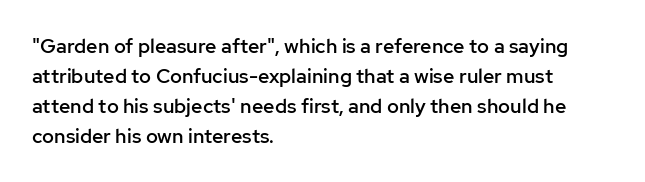
Q: Is the text bold? A: Semi-bold.
Q: Is the text italic (slanted)? A: No, it is upright.
Q: Is the text underlined? A: No.
Q: How is the paragraph aligned? A: Left-aligned.
Q: Is the spacing between letters normal or unusually wide? A: Normal.
Q: Is the spacing between lines tight, normal or loose? A: Normal.
